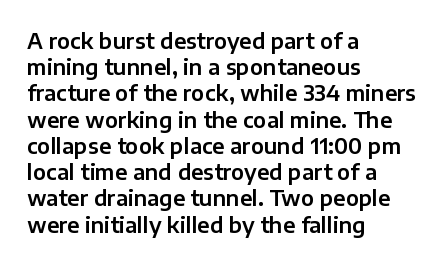
Q: Is the text italic (slanted)? A: No, it is upright.
Q: Is the text underlined? A: No.
Q: How is the paragraph aligned? A: Left-aligned.
Q: Is the spacing between letters normal or unusually wide? A: Normal.
Q: Is the spacing between lines tight, normal or loose? A: Normal.
